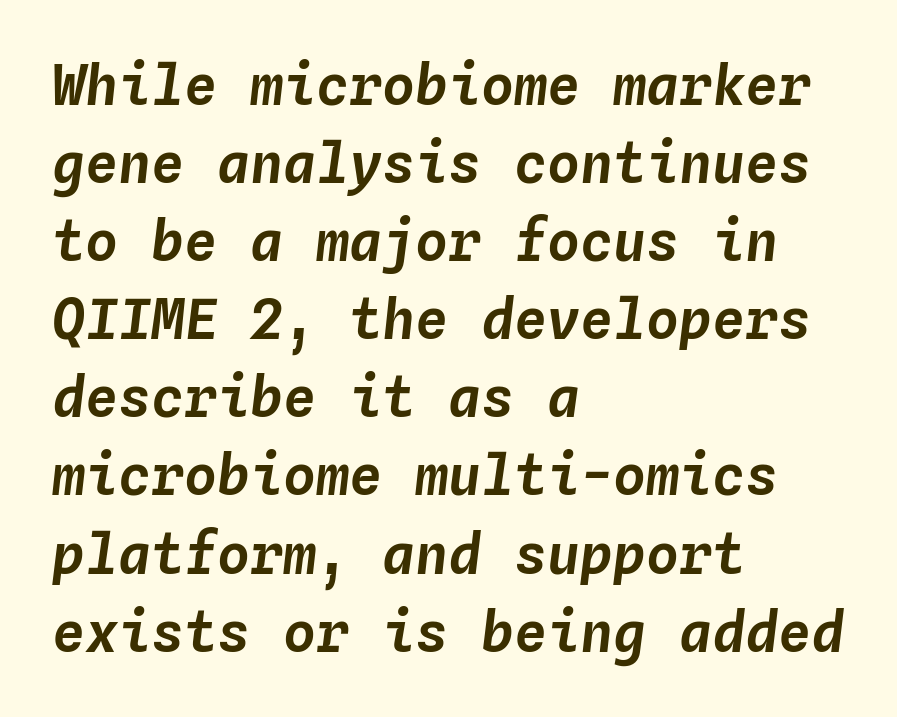
The image shows 55 px text type, italic (leaning right), monospaced; set left-aligned, normal line spacing (1.42x), normal letter spacing, not underlined; low stroke contrast and a medium x-height.
